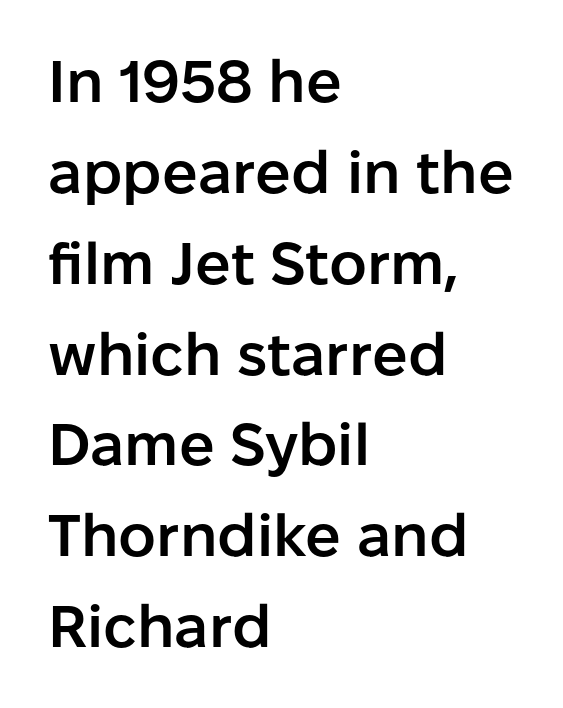
Q: Is the text bold? A: Semi-bold.
Q: Is the text italic (slanted)? A: No, it is upright.
Q: Is the typeface a serif or a sans-serif typeface? A: Sans-serif.
Q: Is the text underlined? A: No.
Q: How is the paragraph aligned? A: Left-aligned.
Q: Is the spacing between letters normal or unusually wide? A: Normal.
Q: Is the spacing between lines tight, normal or loose? A: Normal.
Q: Width (condensed, normal, or wide)? A: Normal.
Q: Stroke contrast? A: Low.
Q: x-height? A: Medium.
Q: Monospaced? A: No.
